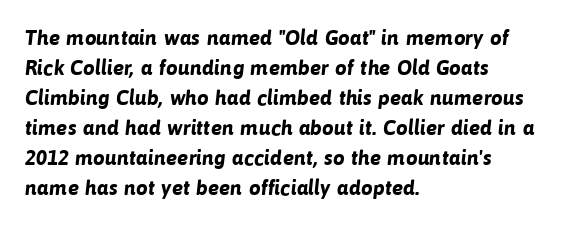
Q: Is the text bold? A: Yes.
Q: Is the text underlined? A: No.
Q: How is the paragraph aligned? A: Left-aligned.
Q: Is the spacing between letters normal or unusually wide? A: Normal.
Q: Is the spacing between lines tight, normal or loose? A: Normal.
